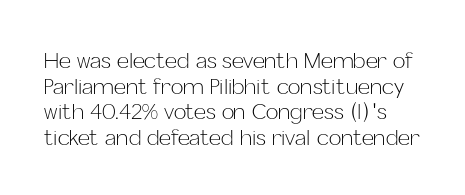
The image shows 21 px text type, upright; set line spacing 1.22x, normal letter spacing, not underlined.
